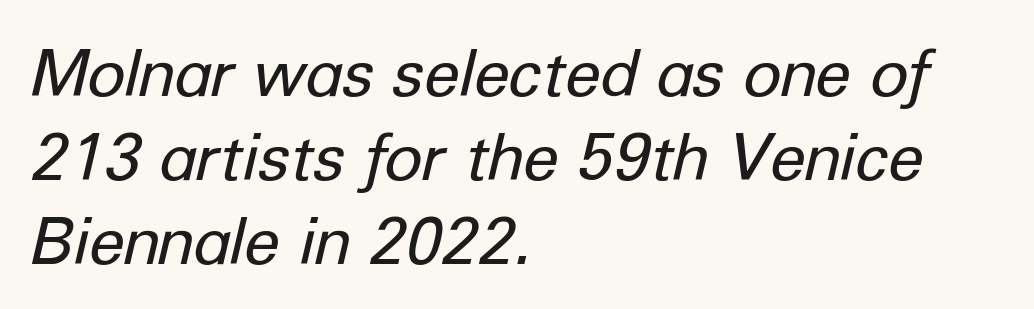
Q: Is the text bold? A: No.
Q: Is the text italic (slanted)? A: Yes, it leans right by about 12 degrees.
Q: Is the text underlined? A: No.
Q: How is the paragraph aligned? A: Left-aligned.
Q: Is the spacing between letters normal or unusually wide? A: Normal.
Q: Is the spacing between lines tight, normal or loose? A: Normal.
Q: Width (condensed, normal, or wide)? A: Normal.
Q: Stroke contrast? A: Low.
Q: x-height? A: Medium.
Q: Monospaced? A: No.
